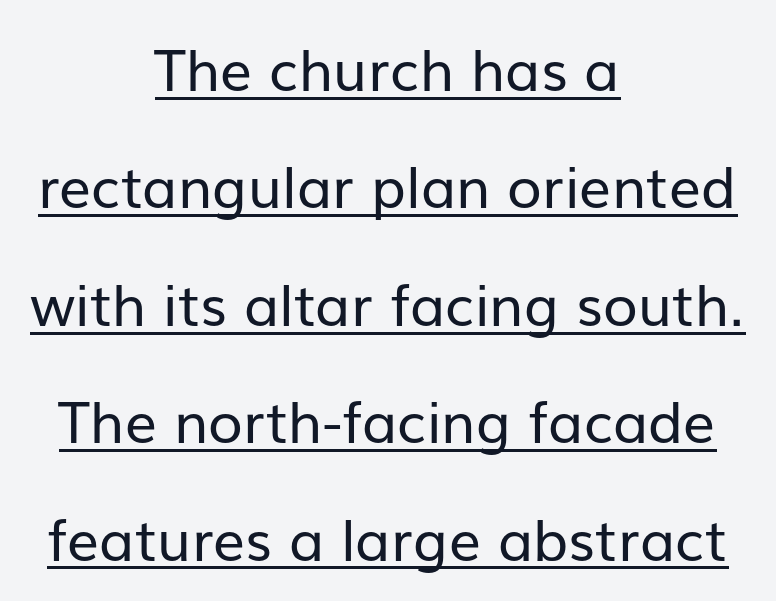
The typeface chosen for these lines omits serifs. The font's upright variant was chosen for this text. Summary of vertical rhythm: relaxed, with wide interline spacing. Here the designer chose a conventional face with non-uniform glyph widths.
